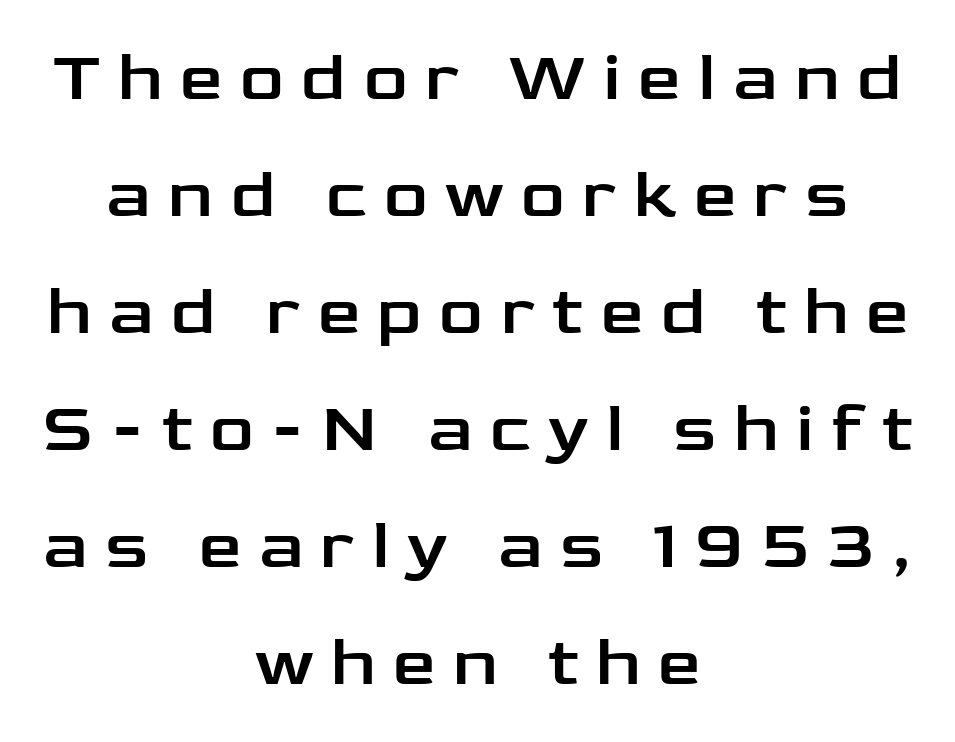
Glance below the letters and you will spot only blank space. Between one letter and the next there's a generous, obvious gap. Nothing sits at the stroke ends, so this counts as sans-serif. Is this a fixed-width face? No — the glyphs have proportional, varying widths. The lettering stays uniformly vertical, giving the passage a roman look.
